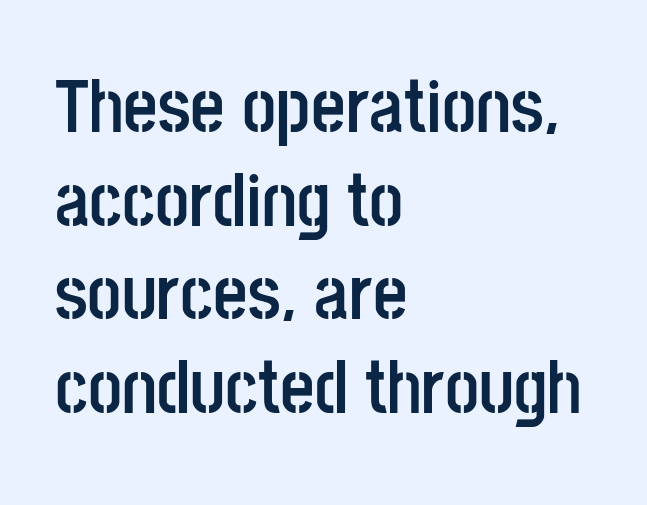
{"serif": "no", "italic": "no", "bold": "yes", "weight": "semibold", "width": "condensed", "stroke_contrast": "low", "x_height": "large", "monospaced": "no", "underline": "no", "align": "left", "line_spacing": "normal", "line_spacing_ratio": 1.25, "letter_spacing": "normal", "letter_spacing_em": 0.0, "glyph_px": 75}
